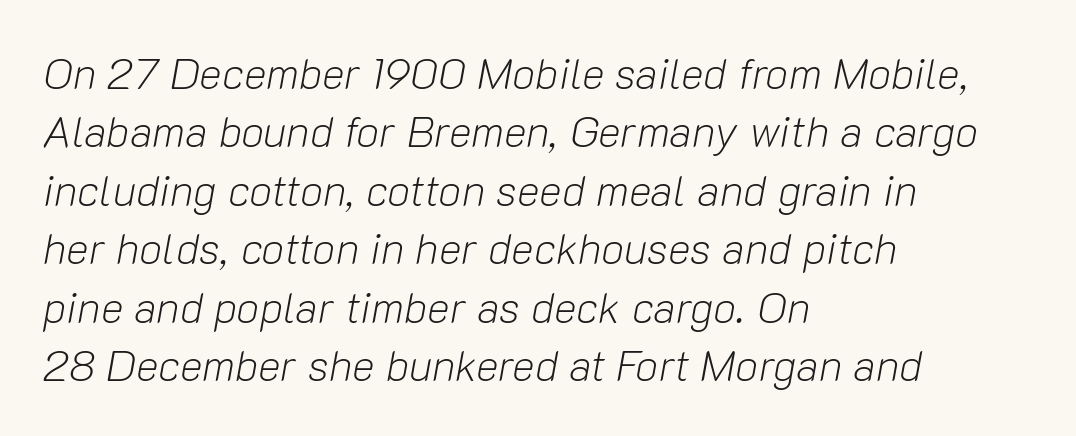
{"italic": "yes", "lean": "right", "slant_degrees": 10, "bold": "no", "weight": "light", "width": "normal", "stroke_contrast": "low", "x_height": "medium", "monospaced": "no", "underline": "no", "align": "left", "line_spacing": "normal", "line_spacing_ratio": 1.36, "letter_spacing": "normal", "letter_spacing_em": 0.0, "glyph_px": 43}
